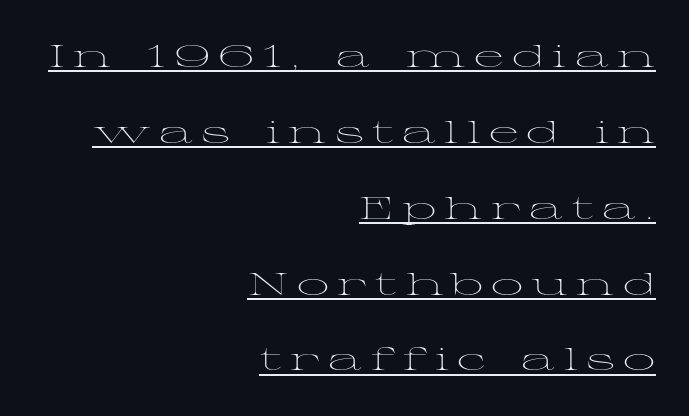
The image shows 32 px light, wide serif type, upright; set right-aligned, loose line spacing (2.37x), unusually wide letter spacing (+0.26 em), underlined; medium stroke contrast and a medium x-height.
